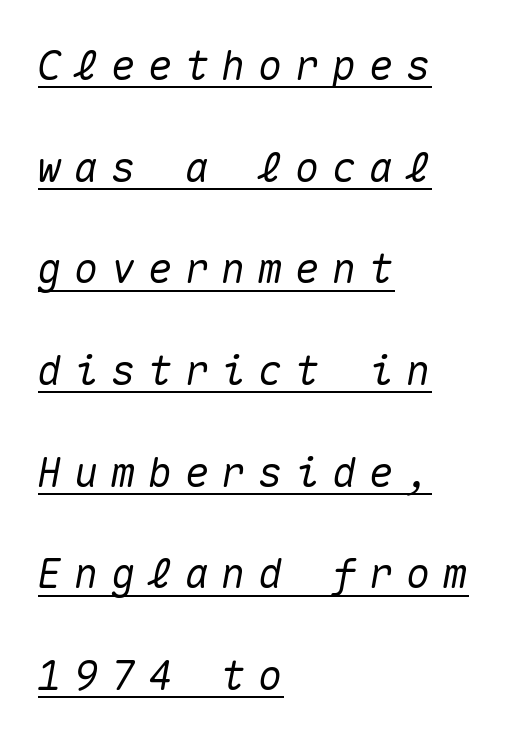
The image shows 41 px text type, italic (leaning right), monospaced; set left-aligned, loose line spacing (2.48x), unusually wide letter spacing (+0.3 em), underlined; medium stroke contrast and a medium x-height.
